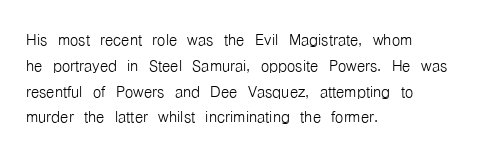
Visually the block forms a straight wall on the left and a jagged coastline on the right. This sample uses plain, unmodified letter spacing. The face looks like a standard text weight, possibly lighter. Check under the words: just untouched page. Does the lettering tilt? It doesn't — this is upright.
